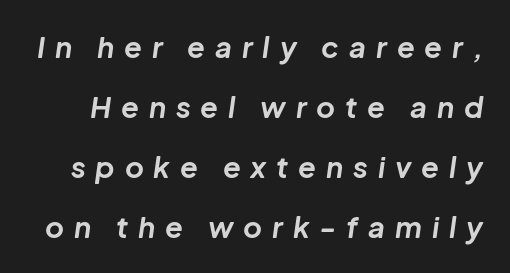
Looks like regular typesetting: each glyph gets only the width it needs. Compared with typical paragraphs, the rows here are farther apart. The rendering applies a slant to the glyphs. Unmarked baselines from the first word to the last. Bold? Absolutely — the strokes are thick and heavy.
